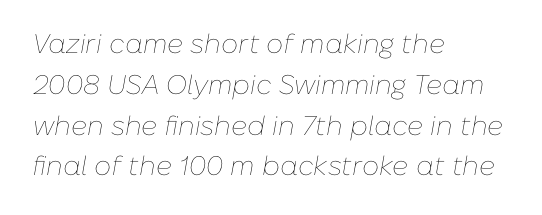
Q: Is the text bold? A: No.
Q: Is the text italic (slanted)? A: Yes, it leans right by about 10 degrees.
Q: Is the text underlined? A: No.
Q: How is the paragraph aligned? A: Left-aligned.
Q: Is the spacing between letters normal or unusually wide? A: Normal.
Q: Is the spacing between lines tight, normal or loose? A: Normal.
